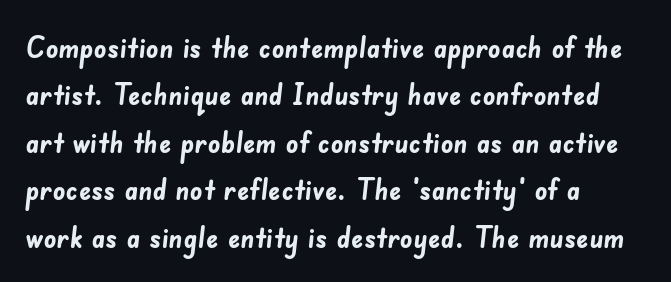
Q: Is the text bold? A: Yes.
Q: Is the typeface a serif or a sans-serif typeface? A: Sans-serif.
Q: Is the text underlined? A: No.
Q: How is the paragraph aligned? A: Left-aligned.
Q: Is the spacing between letters normal or unusually wide? A: Normal.
Q: Is the spacing between lines tight, normal or loose? A: Normal.
Q: Width (condensed, normal, or wide)? A: Normal.
Q: Stroke contrast? A: Low.
Q: x-height? A: Small.
Q: Monospaced? A: No.
